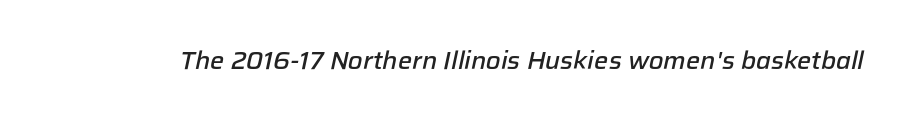
{"italic": "yes", "lean": "right", "slant_degrees": 12, "bold": "semi", "underline": "no", "letter_spacing": "normal", "letter_spacing_em": 0.0, "glyph_px": 25}
